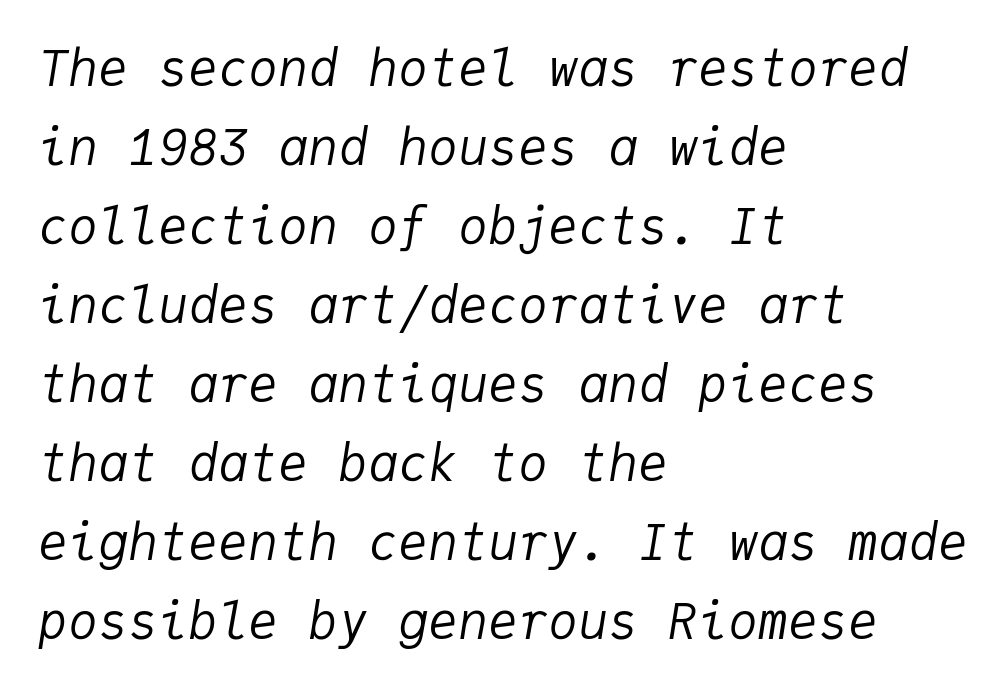
The image shows 50 px regular-weight type, italic (leaning right), monospaced; set left-aligned, normal line spacing (1.58x), normal letter spacing, not underlined; low stroke contrast and a medium x-height.
